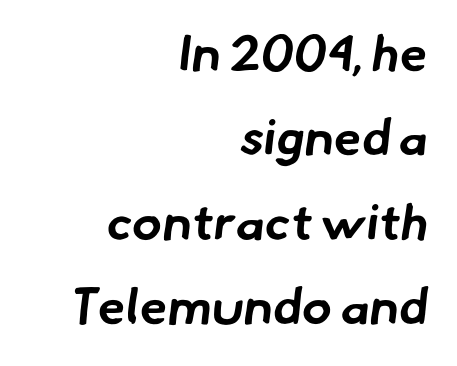
The image shows 50 px bold sans-serif type; set right-aligned, normal line spacing (1.69x), normal letter spacing, not underlined; low stroke contrast and a small x-height.
